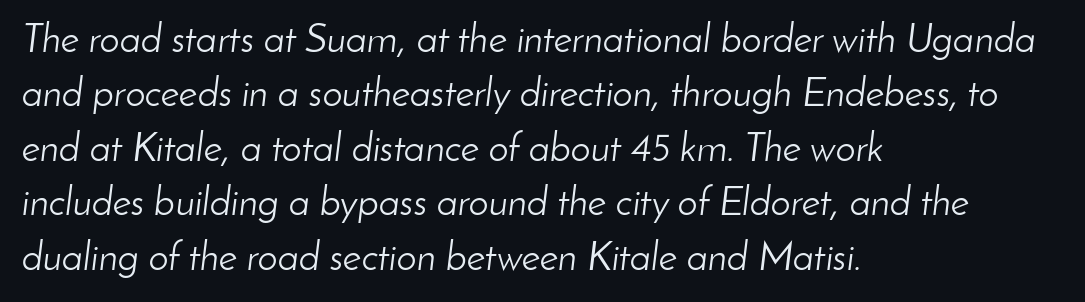
{"italic": "yes", "lean": "right", "slant_degrees": 8, "bold": "no", "weight": "light", "width": "normal", "stroke_contrast": "low", "x_height": "small", "monospaced": "no", "underline": "no", "align": "left", "line_spacing": "normal", "line_spacing_ratio": 1.36, "letter_spacing": "normal", "letter_spacing_em": 0.0, "glyph_px": 40}
